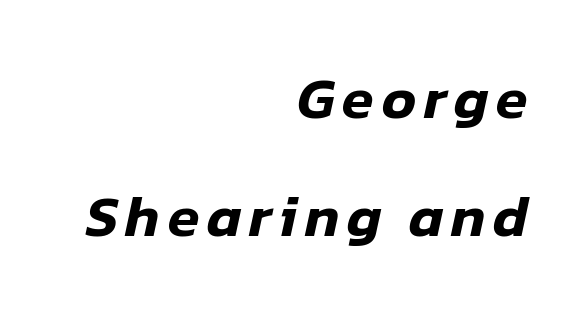
The image shows 58 px text type, italic (leaning right); set right-aligned, loose line spacing (2.03x), not underlined; low stroke contrast and a medium x-height.
